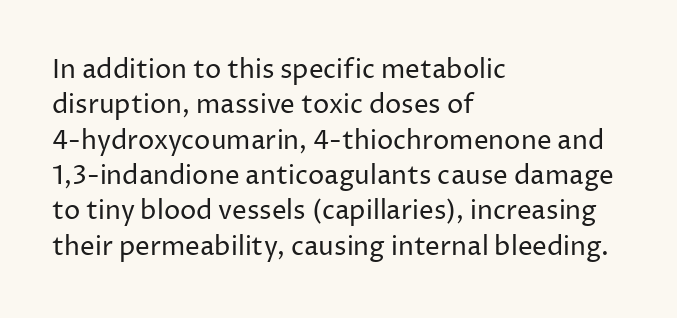
{"italic": "no", "bold": "no", "underline": "no", "align": "left", "line_spacing": "normal", "line_spacing_ratio": 1.36, "letter_spacing": "normal", "letter_spacing_em": 0.0, "glyph_px": 26}
